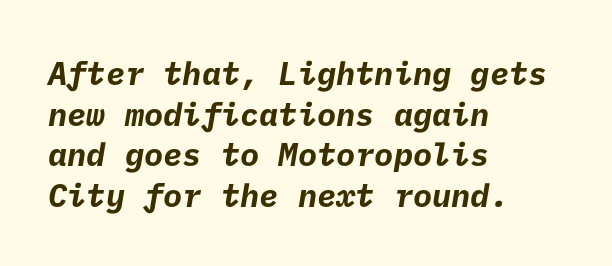
The image shows 32 px bold sans-serif type; set left-aligned, normal line spacing (1.27x), normal letter spacing, not underlined; low stroke contrast and a medium x-height.
